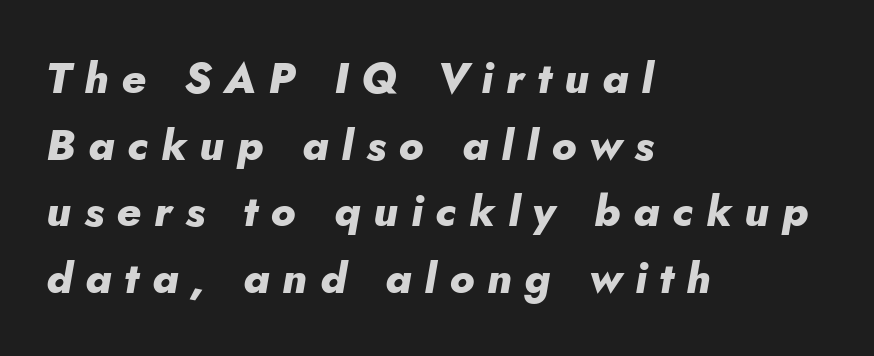
The image shows 43 px heavy type, italic (leaning right); set left-aligned, normal line spacing (1.55x), unusually wide letter spacing (+0.3 em), not underlined; low stroke contrast and a small x-height.
